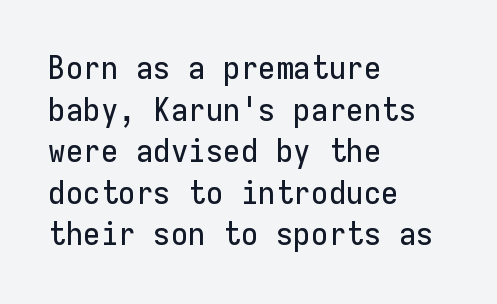
Nobody drew a line under any word here. No extra tracking has been applied to these lines. Unlike a traditional serif, this face leaves its strokes unadorned. Is this a fixed-width face? Yes — each glyph sits in an identical cell.
